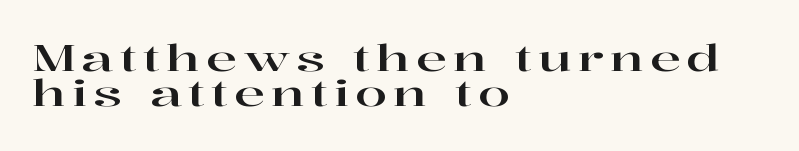
{"serif": "yes", "italic": "no", "width": "wide", "stroke_contrast": "high", "x_height": "medium", "monospaced": "no", "underline": "no", "align": "left", "line_spacing": "tight", "line_spacing_ratio": 0.95, "glyph_px": 37}
